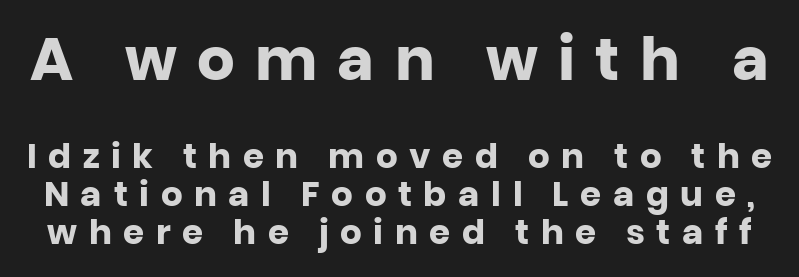
Q: Is the text bold? A: Yes.
Q: Is the text italic (slanted)? A: No, it is upright.
Q: Is the typeface a serif or a sans-serif typeface? A: Sans-serif.
Q: Is the text underlined? A: No.
Q: Is the spacing between letters normal or unusually wide? A: Unusually wide.
Q: Is the spacing between lines tight, normal or loose? A: Tight.
Q: Which block of text is set in a larger size, the first (top) or the second (bottom)? A: The first (top) one.
Q: Width (condensed, normal, or wide)? A: Normal.
Q: Stroke contrast? A: Low.
Q: x-height? A: Large.
Q: Monospaced? A: No.
